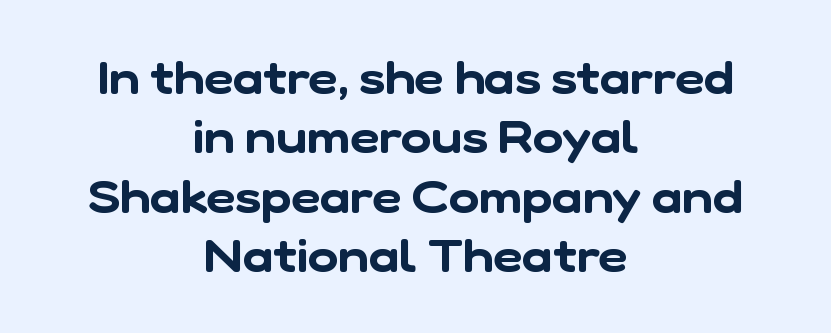
Layout note: lines centered. A sans-serif font was chosen for this passage. Varying glyph widths throughout — classic text-font behaviour. The block of text has a typical density, with ordinary space between rows. Tracking value appears to be zero — textbook default spacing. Has an underline been added? It has not.
